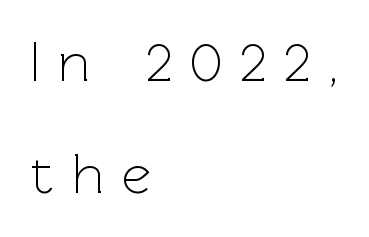
{"serif": "no", "italic": "no", "bold": "no", "weight": "light", "width": "normal", "x_height": "medium", "monospaced": "no", "underline": "no", "align": "left", "line_spacing": "loose", "line_spacing_ratio": 1.97, "letter_spacing": "wide", "letter_spacing_em": 0.31, "glyph_px": 57}
